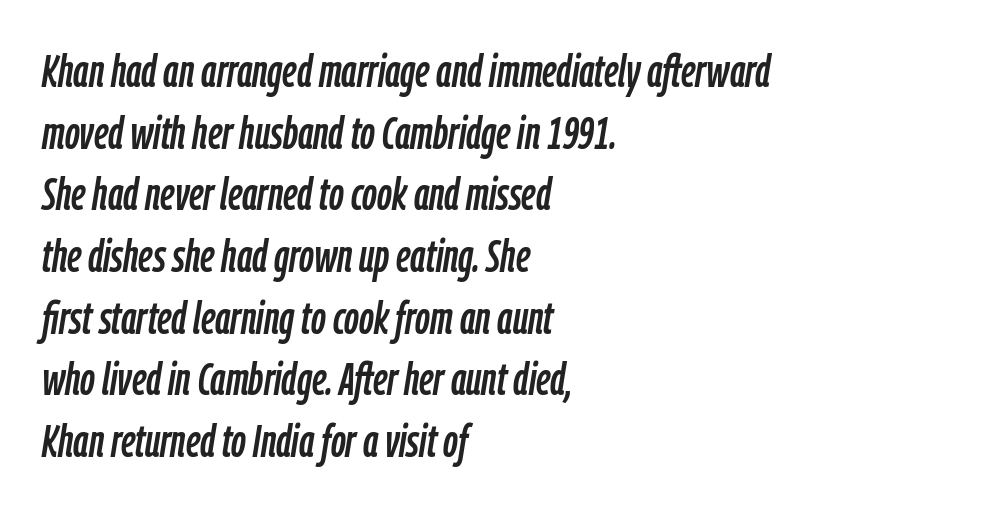
{"italic": "yes", "lean": "right", "slant_degrees": 9, "width": "condensed", "stroke_contrast": "low", "x_height": "medium", "monospaced": "no", "underline": "no", "align": "left", "line_spacing": "normal", "line_spacing_ratio": 1.34, "letter_spacing": "normal", "letter_spacing_em": 0.0, "glyph_px": 46}
